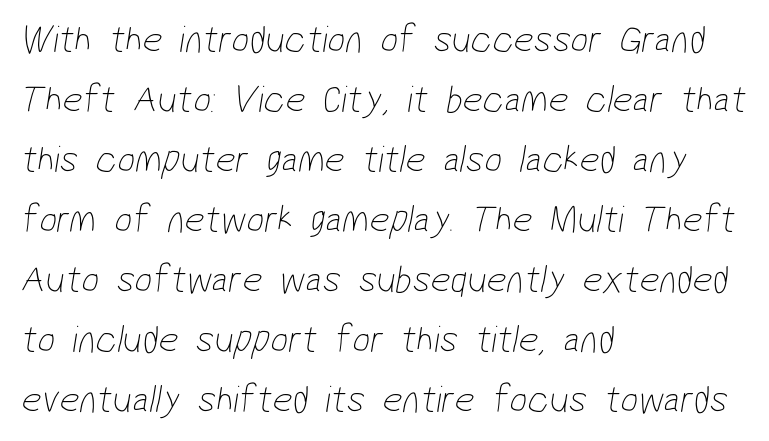
{"serif": "no", "bold": "no", "weight": "thin", "width": "condensed", "stroke_contrast": "low", "x_height": "medium", "monospaced": "no", "underline": "no", "align": "left", "line_spacing": "normal", "line_spacing_ratio": 1.54, "letter_spacing": "normal", "letter_spacing_em": 0.0, "glyph_px": 39}
